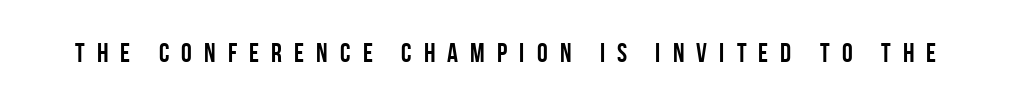
Q: Is the text bold? A: Yes.
Q: Is the text italic (slanted)? A: No, it is upright.
Q: Is the text underlined? A: No.
Q: Is the spacing between letters normal or unusually wide? A: Unusually wide.
